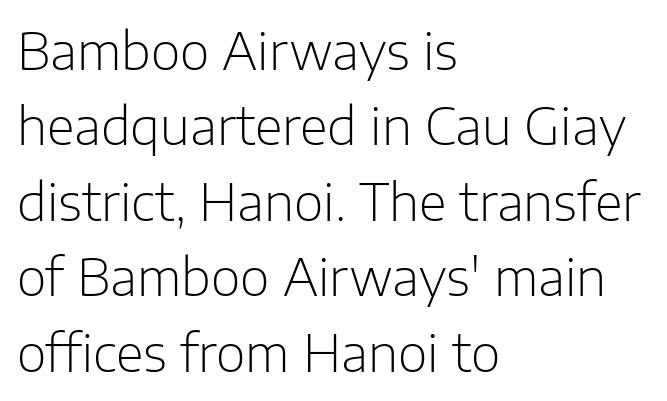
{"serif": "no", "italic": "no", "bold": "no", "weight": "light", "width": "normal", "stroke_contrast": "low", "x_height": "medium", "monospaced": "no", "underline": "no", "align": "left", "line_spacing": "normal", "line_spacing_ratio": 1.48, "letter_spacing": "normal", "letter_spacing_em": 0.0, "glyph_px": 51}
